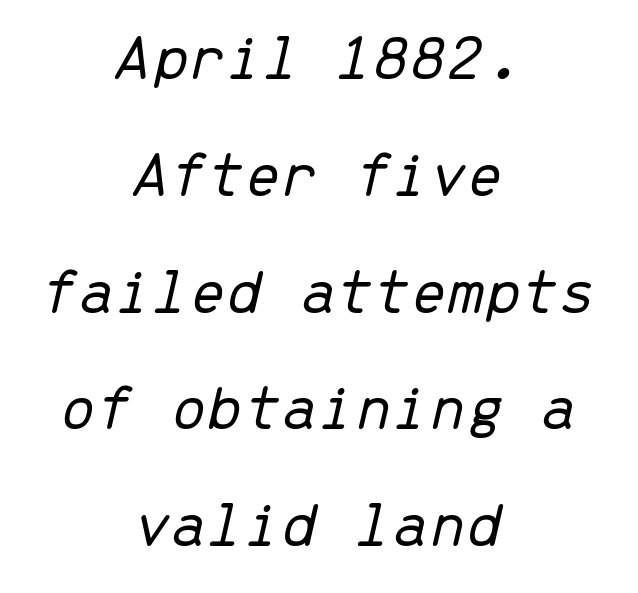
The image shows 66 px light type, italic (leaning right), monospaced; set centered, line spacing 1.77x, normal letter spacing, not underlined; low stroke contrast and a medium x-height.
